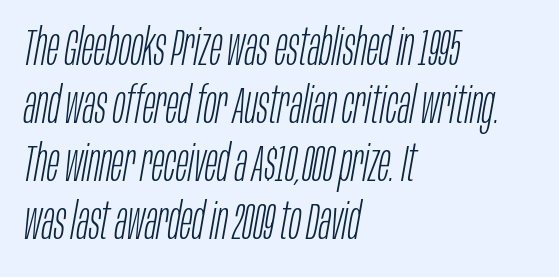
{"italic": "yes", "lean": "right", "slant_degrees": 10, "bold": "no", "weight": "light", "width": "condensed", "stroke_contrast": "low", "x_height": "large", "monospaced": "no", "underline": "no", "align": "left", "line_spacing": "tight", "line_spacing_ratio": 1.14, "letter_spacing": "normal", "letter_spacing_em": 0.0, "glyph_px": 51}
